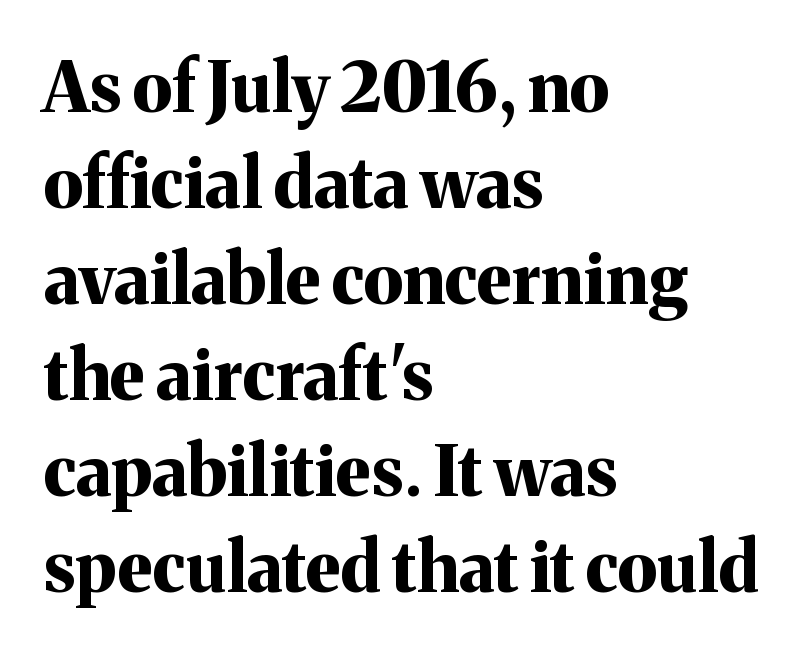
The axis of the letterforms is exactly vertical. The letters sit at their default tracking, neither squeezed nor spread. As a designer I'd log this as weight 700, bold. This rendering employs a face with finishing strokes, i.e., a serif. Spacing verdict: proportional, widths tailored to each character. If you drew a ruler down the left edge, every line would touch it.
